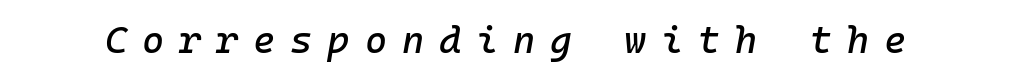
The image shows 38 px text type, italic (leaning right), monospaced; set unusually wide letter spacing (+0.39 em), not underlined; low stroke contrast and a medium x-height.
